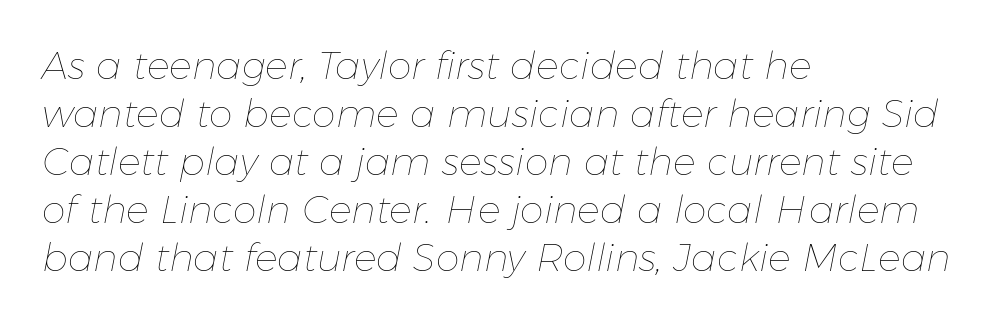
Q: Is the text bold? A: No.
Q: Is the text italic (slanted)? A: Yes, it leans right by about 11 degrees.
Q: Is the text underlined? A: No.
Q: How is the paragraph aligned? A: Left-aligned.
Q: Is the spacing between letters normal or unusually wide? A: Normal.
Q: Is the spacing between lines tight, normal or loose? A: Normal.
Q: Width (condensed, normal, or wide)? A: Normal.
Q: Stroke contrast? A: Low.
Q: x-height? A: Medium.
Q: Monospaced? A: No.
